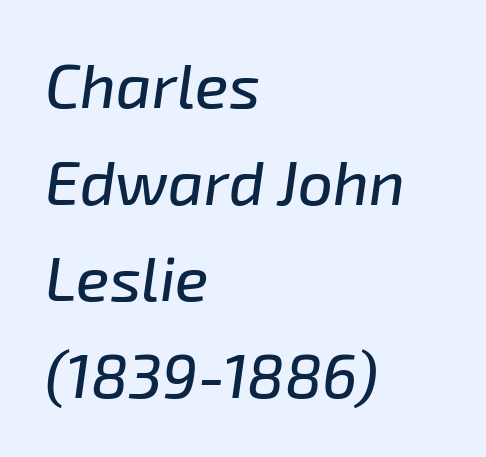
Spacing verdict: proportional, widths tailored to each character. How would I describe the line gaps? Plain and ordinary. Horizontal alignment here is leftward, the default for most running prose. Characters are canted at an angle relative to the baseline's perpendicular. Glance below the letters and you will spot only blank space. There is no visible air inserted between adjacent glyphs.
